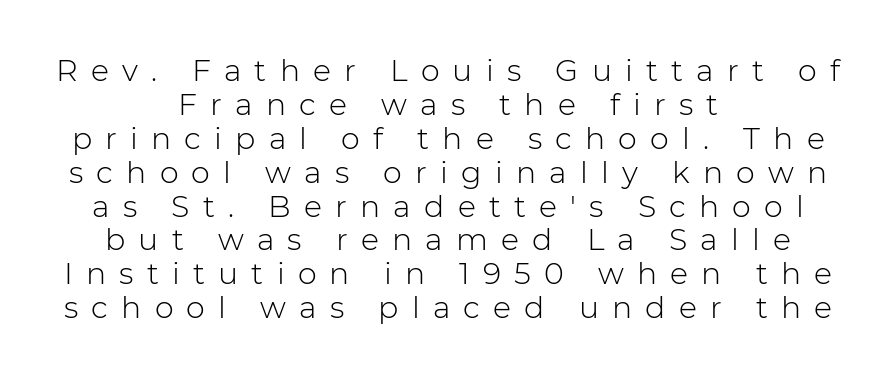
In terms of posture, this sample is upright. On a weight scale, this lands at 450 or below. This sample has the flowing, uneven cadence of proportional lettering. The words here are not underlined.
